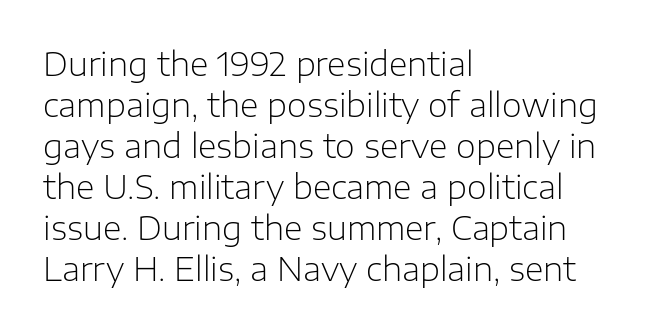
Q: Is the text bold? A: No.
Q: Is the text italic (slanted)? A: No, it is upright.
Q: Is the typeface a serif or a sans-serif typeface? A: Sans-serif.
Q: Is the text underlined? A: No.
Q: How is the paragraph aligned? A: Left-aligned.
Q: Is the spacing between letters normal or unusually wide? A: Normal.
Q: Is the spacing between lines tight, normal or loose? A: Normal.
Q: Width (condensed, normal, or wide)? A: Normal.
Q: Stroke contrast? A: Low.
Q: x-height? A: Medium.
Q: Monospaced? A: No.
